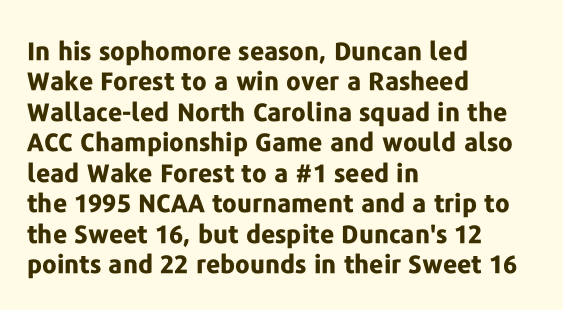
Q: Is the text bold? A: Yes.
Q: Is the text italic (slanted)? A: No, it is upright.
Q: Is the text underlined? A: No.
Q: How is the paragraph aligned? A: Left-aligned.
Q: Is the spacing between letters normal or unusually wide? A: Normal.
